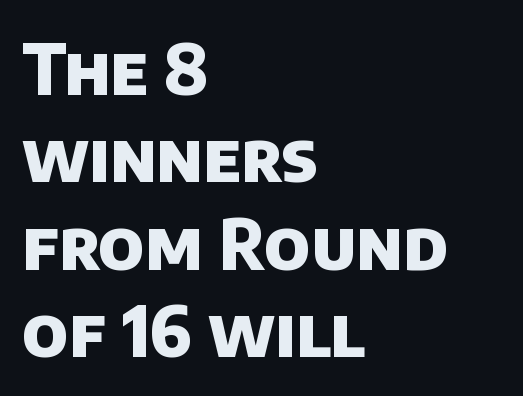
{"serif": "no", "bold": "yes", "weight": "heavy", "width": "normal", "stroke_contrast": "low", "x_height": "large", "monospaced": "no", "underline": "no", "align": "left", "line_spacing": "normal", "line_spacing_ratio": 1.25, "letter_spacing": "normal", "letter_spacing_em": 0.0, "glyph_px": 70}
